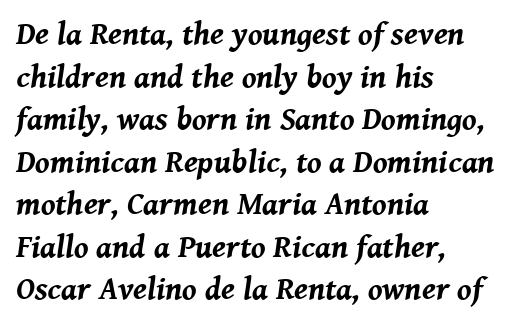
Q: Is the text bold? A: Yes.
Q: Is the text italic (slanted)? A: Yes, it leans right by about 8 degrees.
Q: Is the text underlined? A: No.
Q: How is the paragraph aligned? A: Left-aligned.
Q: Is the spacing between letters normal or unusually wide? A: Normal.
Q: Is the spacing between lines tight, normal or loose? A: Normal.
Q: Width (condensed, normal, or wide)? A: Normal.
Q: Stroke contrast? A: Medium.
Q: x-height? A: Medium.
Q: Monospaced? A: No.
